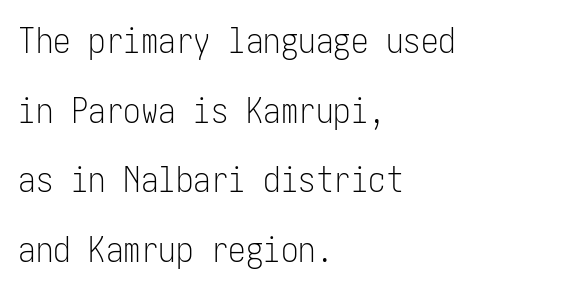
The image shows 35 px light, condensed sans-serif type, upright; set left-aligned, loose line spacing (1.99x), normal letter spacing, not underlined; low stroke contrast and a medium x-height.
